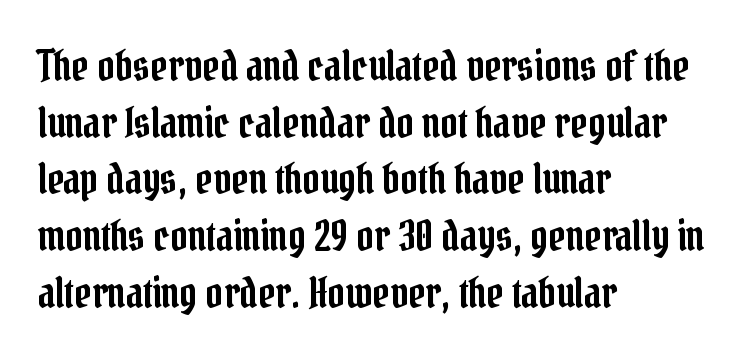
The image shows 42 px condensed serif type, upright; set left-aligned, normal line spacing (1.35x), normal letter spacing, not underlined; low stroke contrast and a medium x-height.
